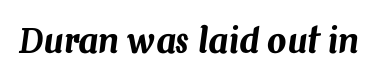
Does extra space separate the letters? No, they use regular spacing. Think of a printed novel: that variable character pitch is what you see here. The typography opts for an oblique posture over an upright one. The strip under each line holds only bare page.
